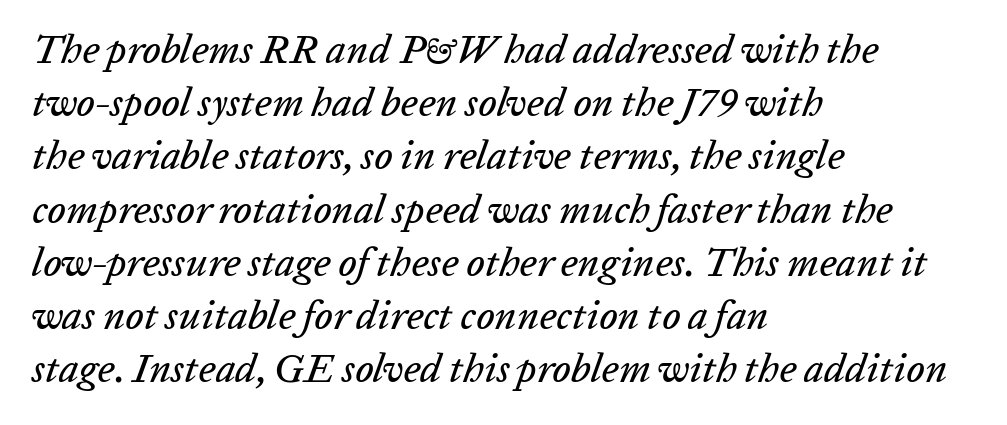
Words appear dense and cohesive because spacing is normal. Rendered with sloped, italic letterforms. Has an underline been added? It has not. You could not count columns in this text — the font is proportionally spaced. Vertical spacing — default. The passage is arranged the way most books set body copy — flush left.
